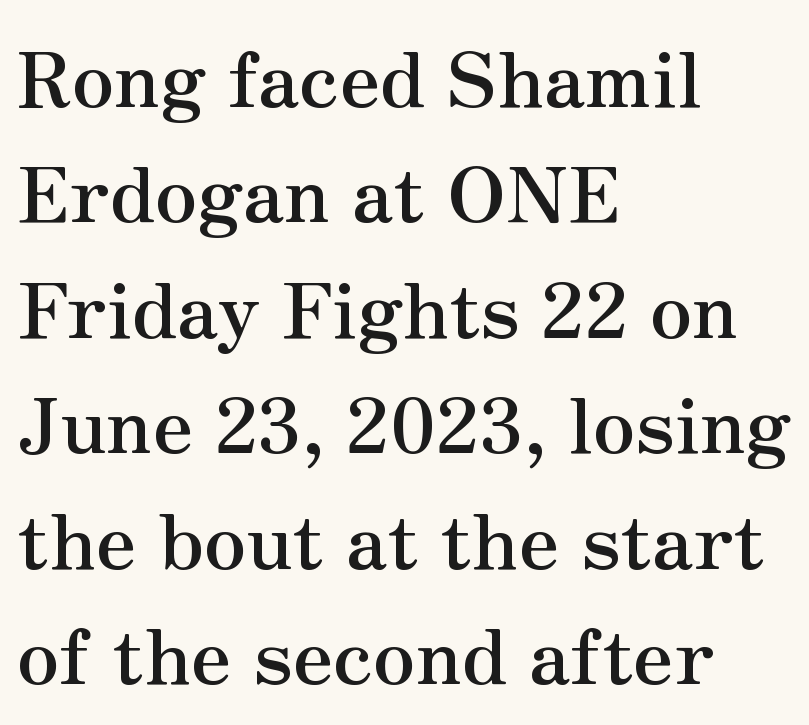
Q: Is the text bold? A: Yes.
Q: Is the text italic (slanted)? A: No, it is upright.
Q: Is the typeface a serif or a sans-serif typeface? A: Serif.
Q: Is the text underlined? A: No.
Q: How is the paragraph aligned? A: Left-aligned.
Q: Is the spacing between letters normal or unusually wide? A: Normal.
Q: Is the spacing between lines tight, normal or loose? A: Normal.
Q: Width (condensed, normal, or wide)? A: Normal.
Q: Stroke contrast? A: Medium.
Q: x-height? A: Small.
Q: Monospaced? A: No.
